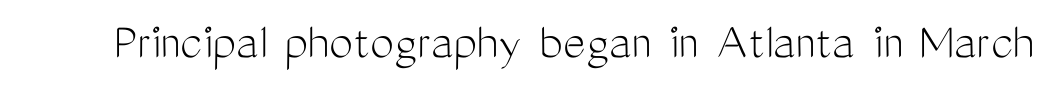
Q: Is the text bold? A: No.
Q: Is the text italic (slanted)? A: No, it is upright.
Q: Is the typeface a serif or a sans-serif typeface? A: Sans-serif.
Q: Is the text underlined? A: No.
Q: Is the spacing between letters normal or unusually wide? A: Normal.
Q: Width (condensed, normal, or wide)? A: Condensed.
Q: Stroke contrast? A: Medium.
Q: x-height? A: Medium.
Q: Monospaced? A: No.
